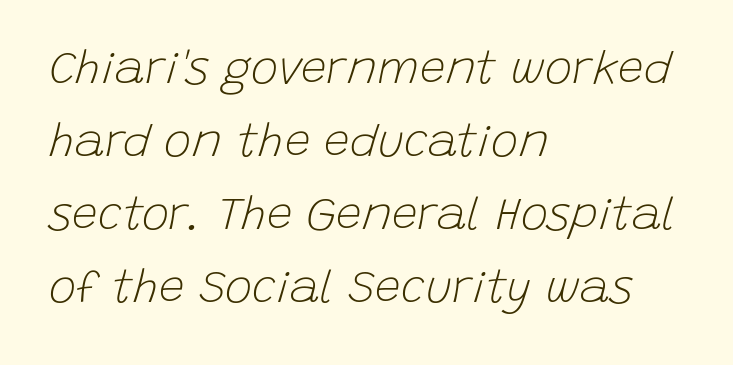
Q: Is the text bold? A: No.
Q: Is the text italic (slanted)? A: Yes, it leans right by about 15 degrees.
Q: Is the text underlined? A: No.
Q: How is the paragraph aligned? A: Left-aligned.
Q: Is the spacing between letters normal or unusually wide? A: Normal.
Q: Is the spacing between lines tight, normal or loose? A: Normal.
Q: Width (condensed, normal, or wide)? A: Normal.
Q: Stroke contrast? A: Low.
Q: x-height? A: Large.
Q: Monospaced? A: No.
